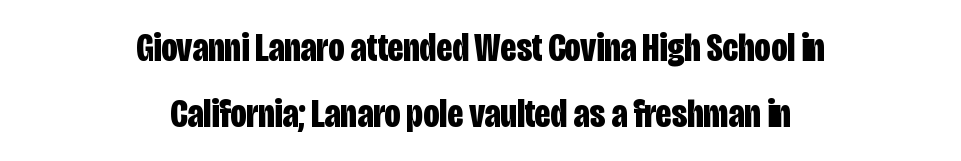
The image shows 40 px bold, condensed sans-serif type, upright; set centered, normal line spacing (1.65x), normal letter spacing, not underlined; low stroke contrast and a large x-height.
